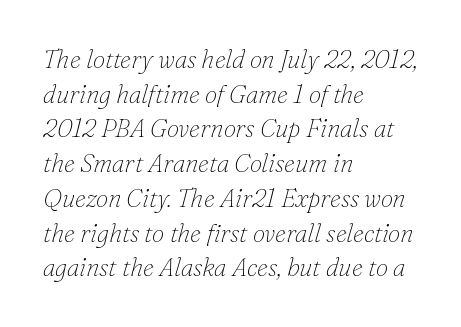
Q: Is the text bold? A: No.
Q: Is the text italic (slanted)? A: Yes, it leans right by about 16 degrees.
Q: Is the text underlined? A: No.
Q: How is the paragraph aligned? A: Left-aligned.
Q: Is the spacing between letters normal or unusually wide? A: Normal.
Q: Is the spacing between lines tight, normal or loose? A: Normal.
